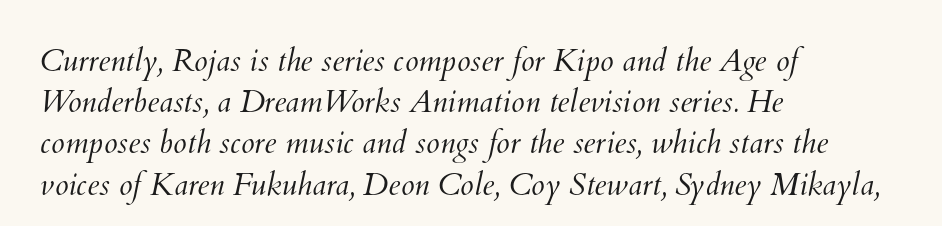
Line beginnings align vertically; line endings do not. The designer left line spacing at the default. Plain, unruled lines of type. You could not count columns in this text — the font is proportionally spaced.
